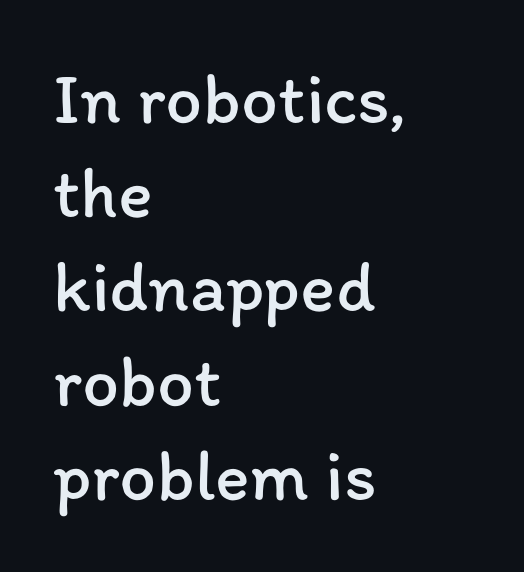
The image shows 73 px regular-weight type, upright; set left-aligned, normal line spacing (1.29x), normal letter spacing, not underlined; low stroke contrast and a medium x-height.
